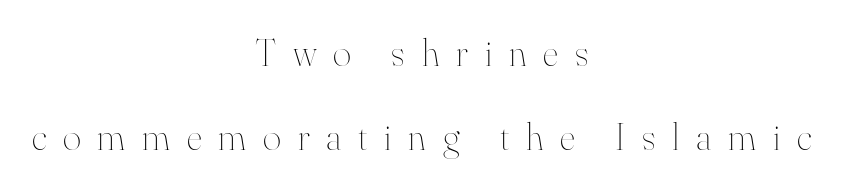
Here the designer chose a conventional face with non-uniform glyph widths. The string is rendered with underlining switched off. Short and long lines alike share a common midpoint. A typesetter would mark this as roman, not italic. Display-style spreading of the glyphs; the letterfit is very open. What's the leading like? Stretched, with rows far apart.
